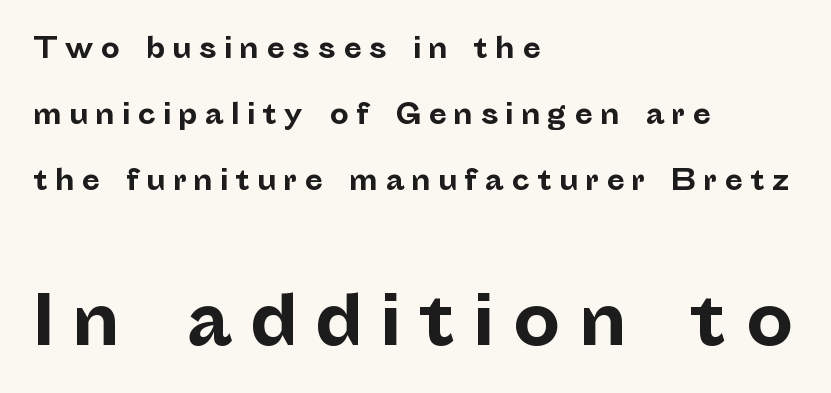
The space beneath each line is pristine and unruled. A typesetter would mark this as roman, not italic. Typographically, this falls in the sans-serif category. The typesetter chose a ragged-right arrangement here.
